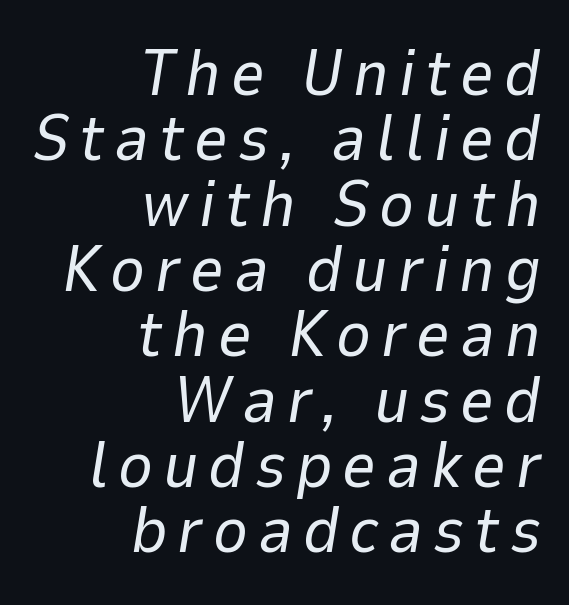
{"italic": "yes", "lean": "right", "slant_degrees": 9, "bold": "no", "weight": "regular", "width": "normal", "stroke_contrast": "low", "x_height": "medium", "monospaced": "no", "underline": "no", "align": "right", "line_spacing": "tight", "line_spacing_ratio": 0.99, "glyph_px": 66}
